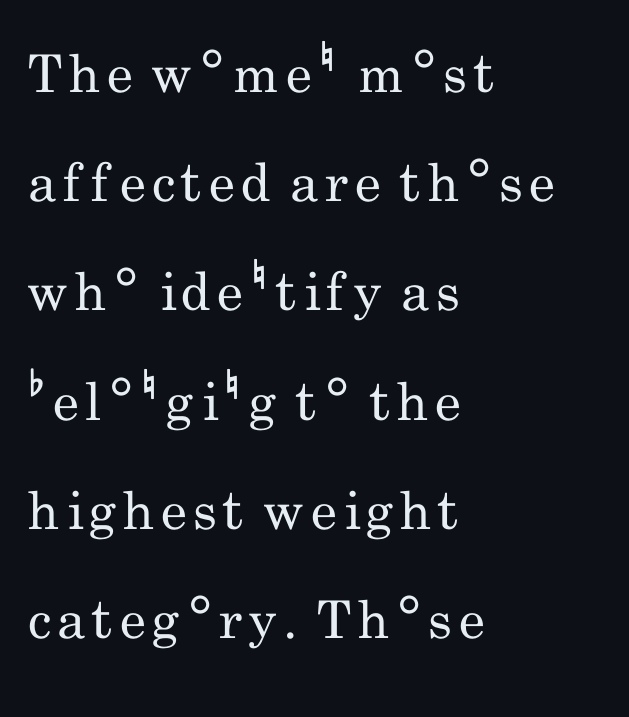
Does the type have serifs? No, each stem ends abruptly. If you measured baseline to baseline, you'd find a long distance. A clean baseline with only descenders dipping below it. Visually the block forms a straight wall on the left and a jagged coastline on the right.
